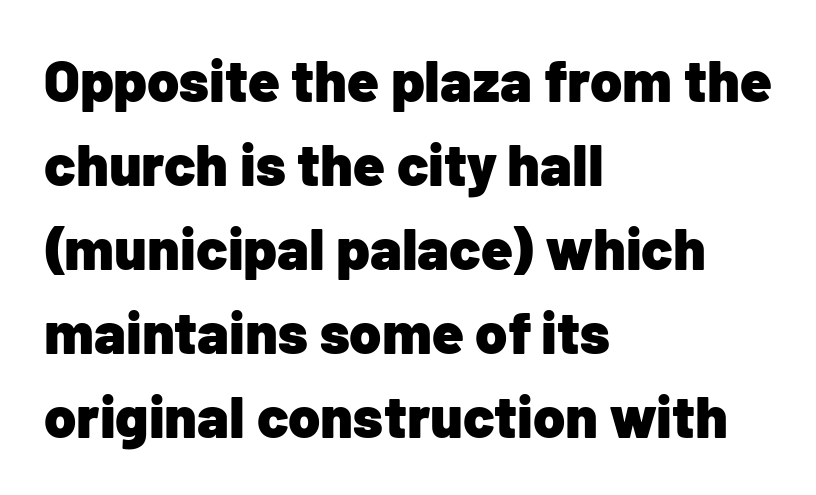
Q: Is the text bold? A: Yes.
Q: Is the text italic (slanted)? A: No, it is upright.
Q: Is the typeface a serif or a sans-serif typeface? A: Sans-serif.
Q: Is the text underlined? A: No.
Q: How is the paragraph aligned? A: Left-aligned.
Q: Is the spacing between letters normal or unusually wide? A: Normal.
Q: Is the spacing between lines tight, normal or loose? A: Normal.
Q: Width (condensed, normal, or wide)? A: Normal.
Q: Stroke contrast? A: Low.
Q: x-height? A: Medium.
Q: Monospaced? A: No.
